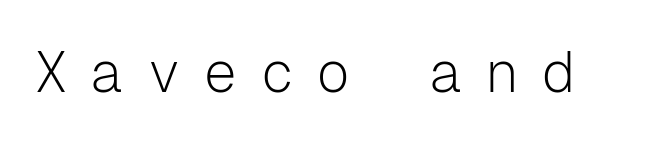
The image shows 57 px light sans-serif type, upright, monospaced; set unusually wide letter spacing (+0.39 em), not underlined; low stroke contrast and a medium x-height.
